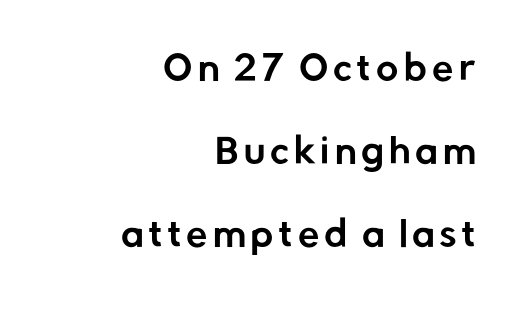
Q: Is the text italic (slanted)? A: No, it is upright.
Q: Is the typeface a serif or a sans-serif typeface? A: Sans-serif.
Q: Is the text underlined? A: No.
Q: How is the paragraph aligned? A: Right-aligned.
Q: Is the spacing between lines tight, normal or loose? A: Loose.
Q: Width (condensed, normal, or wide)? A: Normal.
Q: Stroke contrast? A: Low.
Q: x-height? A: Medium.
Q: Monospaced? A: No.
